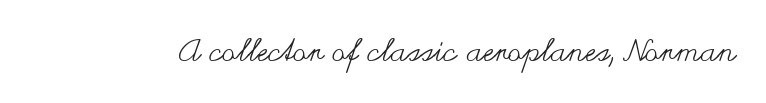
Q: Is the text bold? A: No.
Q: Is the text italic (slanted)? A: Yes.
Q: Is the text underlined? A: No.
Q: Is the spacing between letters normal or unusually wide? A: Normal.
Q: Width (condensed, normal, or wide)? A: Wide.
Q: Stroke contrast? A: Medium.
Q: x-height? A: Small.
Q: Monospaced? A: No.
